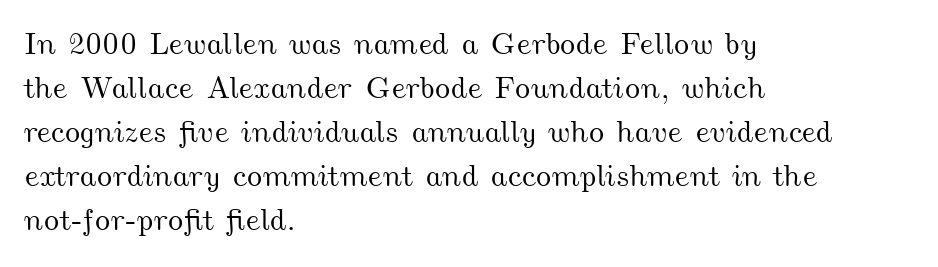
Q: Is the text underlined? A: No.
Q: How is the paragraph aligned? A: Left-aligned.
Q: Is the spacing between letters normal or unusually wide? A: Normal.
Q: Is the spacing between lines tight, normal or loose? A: Normal.
Q: Width (condensed, normal, or wide)? A: Wide.
Q: Stroke contrast? A: Medium.
Q: x-height? A: Small.
Q: Monospaced? A: No.
